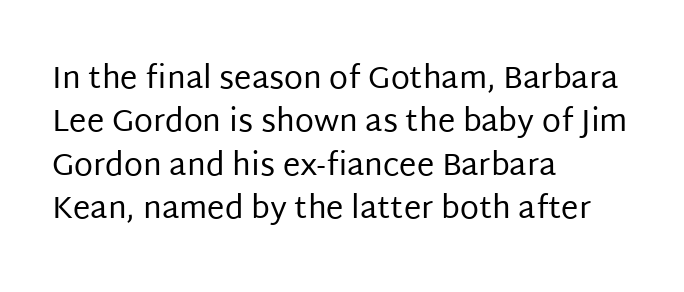
Q: Is the text bold? A: No.
Q: Is the text italic (slanted)? A: No, it is upright.
Q: Is the typeface a serif or a sans-serif typeface? A: Sans-serif.
Q: Is the text underlined? A: No.
Q: How is the paragraph aligned? A: Left-aligned.
Q: Is the spacing between letters normal or unusually wide? A: Normal.
Q: Is the spacing between lines tight, normal or loose? A: Normal.
Q: Width (condensed, normal, or wide)? A: Normal.
Q: Stroke contrast? A: Low.
Q: x-height? A: Large.
Q: Monospaced? A: No.
